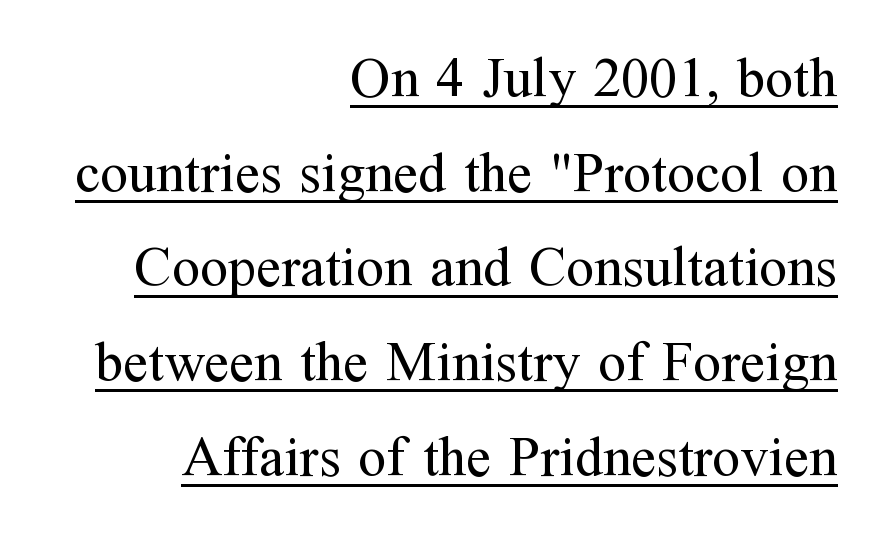
{"serif": "yes", "italic": "no", "bold": "no", "weight": "regular", "width": "normal", "stroke_contrast": "medium", "x_height": "medium", "monospaced": "no", "underline": "yes", "align": "right", "line_spacing": "normal", "line_spacing_ratio": 1.69, "letter_spacing": "normal", "letter_spacing_em": 0.0, "glyph_px": 56}
